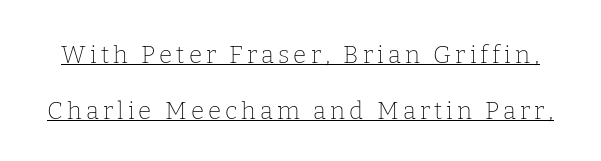
Q: Is the text bold? A: No.
Q: Is the text italic (slanted)? A: No, it is upright.
Q: Is the text underlined? A: Yes.
Q: Is the spacing between lines tight, normal or loose? A: Loose.
